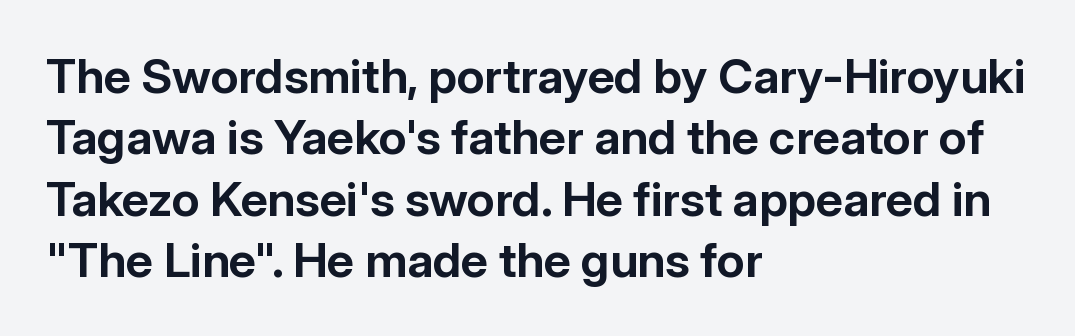
Q: Is the text bold? A: Yes.
Q: Is the text italic (slanted)? A: No, it is upright.
Q: Is the typeface a serif or a sans-serif typeface? A: Sans-serif.
Q: Is the text underlined? A: No.
Q: How is the paragraph aligned? A: Left-aligned.
Q: Is the spacing between letters normal or unusually wide? A: Normal.
Q: Is the spacing between lines tight, normal or loose? A: Normal.
Q: Width (condensed, normal, or wide)? A: Normal.
Q: Stroke contrast? A: Low.
Q: x-height? A: Medium.
Q: Monospaced? A: No.
